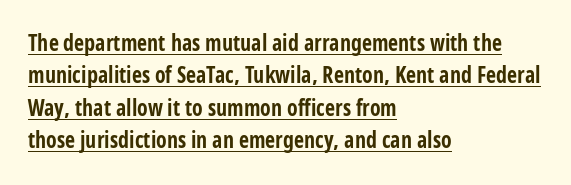
The image shows 22 px bold type, upright; set left-aligned, normal line spacing (1.47x), normal letter spacing, underlined.
